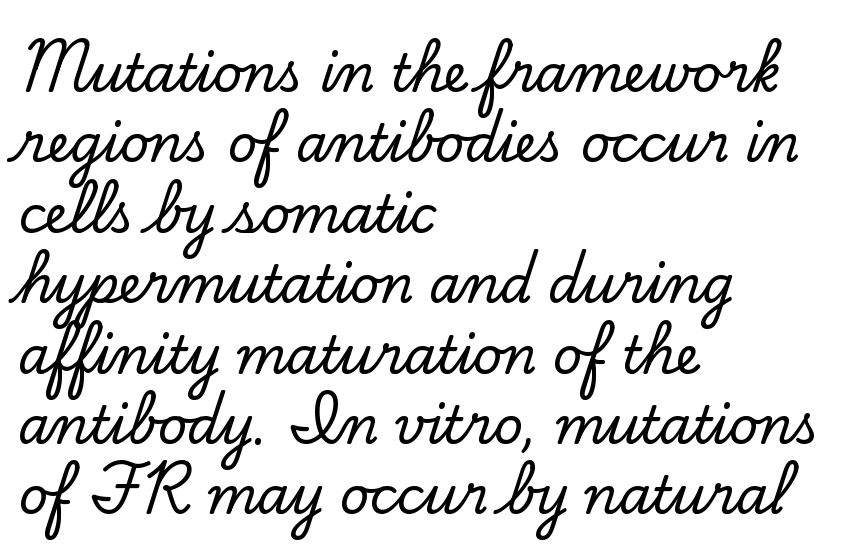
Visually the block forms a straight wall on the left and a jagged coastline on the right. Type without underlining. Tracking value appears to be zero — textbook default spacing. Note the varied advance widths — an 'i' is clearly narrower than an 'm'. Small tapered or slab feet sit at the stroke ends, so this counts as serif.
